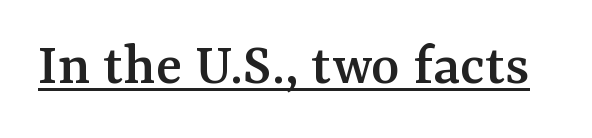
{"serif": "yes", "italic": "no", "width": "normal", "stroke_contrast": "medium", "x_height": "medium", "monospaced": "no", "underline": "yes", "letter_spacing": "normal", "letter_spacing_em": 0.0, "glyph_px": 61}
